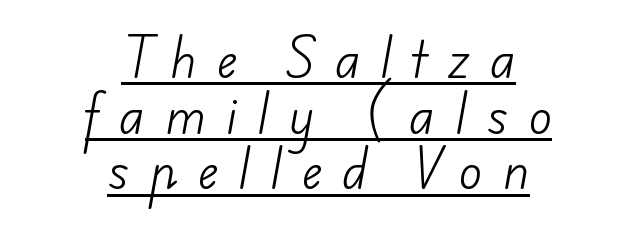
There is plenty of visible air inserted between adjacent glyphs. Is there an underline? Yes — a line sits under the letters. Proportional: the letters do not fall into vertical columns. These glyphs show unthickened strokes, regular width or finer. Serifs: no, the terminals of the letterforms are clean. Layout note: lines centered.
